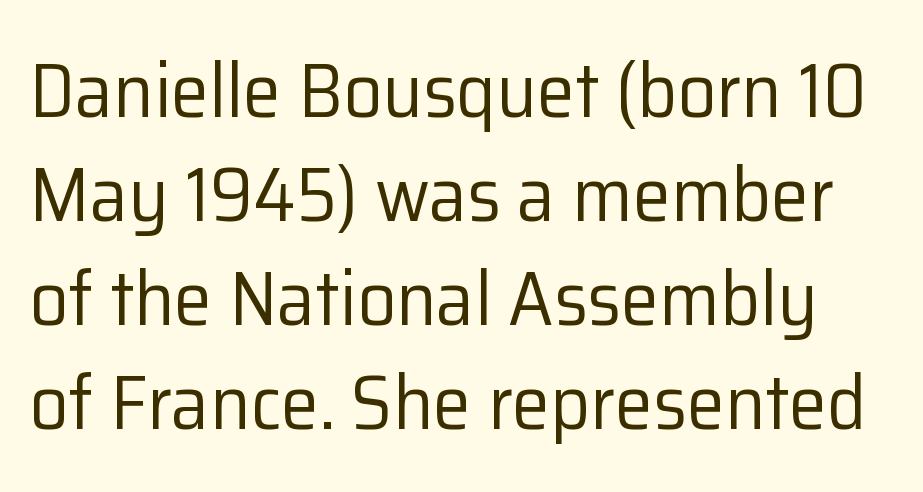
{"serif": "no", "italic": "no", "bold": "no", "weight": "regular", "width": "normal", "stroke_contrast": "low", "x_height": "medium", "monospaced": "no", "underline": "no", "line_spacing": "normal", "line_spacing_ratio": 1.35, "letter_spacing": "normal", "letter_spacing_em": 0.0, "glyph_px": 77}
